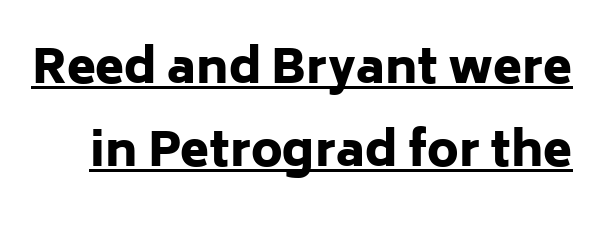
{"serif": "no", "italic": "no", "bold": "yes", "weight": "heavy", "width": "normal", "stroke_contrast": "low", "x_height": "medium", "monospaced": "no", "underline": "yes", "line_spacing_ratio": 1.77, "letter_spacing": "normal", "letter_spacing_em": 0.0, "glyph_px": 47}
